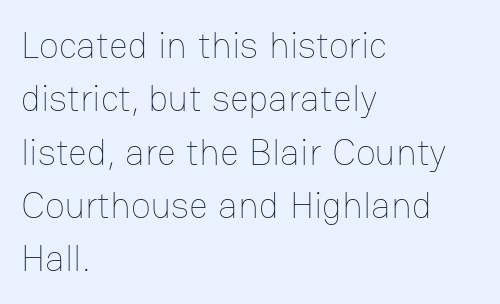
Q: Is the text bold? A: No.
Q: Is the text italic (slanted)? A: No, it is upright.
Q: Is the text underlined? A: No.
Q: How is the paragraph aligned? A: Left-aligned.
Q: Is the spacing between letters normal or unusually wide? A: Normal.
Q: Is the spacing between lines tight, normal or loose? A: Normal.
Q: Width (condensed, normal, or wide)? A: Normal.
Q: Stroke contrast? A: Low.
Q: x-height? A: Medium.
Q: Monospaced? A: No.
